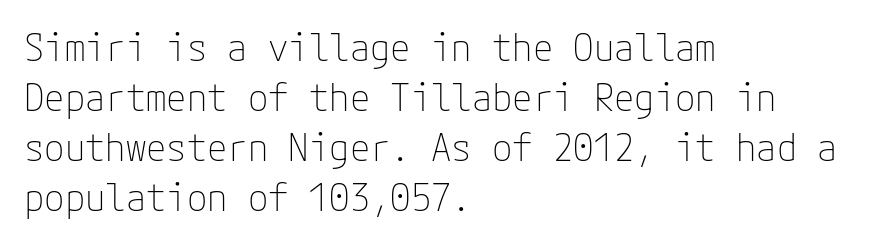
The image shows 37 px thin sans-serif type, upright; set left-aligned, normal line spacing (1.35x), normal letter spacing, not underlined; low stroke contrast and a medium x-height.
